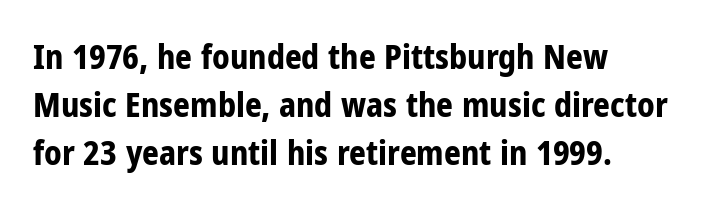
Q: Is the text bold? A: Yes.
Q: Is the text italic (slanted)? A: No, it is upright.
Q: Is the typeface a serif or a sans-serif typeface? A: Sans-serif.
Q: Is the text underlined? A: No.
Q: Is the spacing between letters normal or unusually wide? A: Normal.
Q: Is the spacing between lines tight, normal or loose? A: Normal.
Q: Width (condensed, normal, or wide)? A: Condensed.
Q: Stroke contrast? A: Low.
Q: x-height? A: Medium.
Q: Monospaced? A: No.
